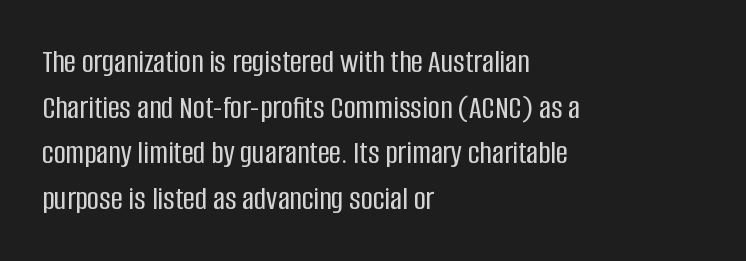
Q: Is the text italic (slanted)? A: No, it is upright.
Q: Is the typeface a serif or a sans-serif typeface? A: Sans-serif.
Q: Is the text underlined? A: No.
Q: How is the paragraph aligned? A: Left-aligned.
Q: Is the spacing between letters normal or unusually wide? A: Normal.
Q: Is the spacing between lines tight, normal or loose? A: Normal.
Q: Width (condensed, normal, or wide)? A: Condensed.
Q: Stroke contrast? A: Low.
Q: x-height? A: Large.
Q: Monospaced? A: No.
